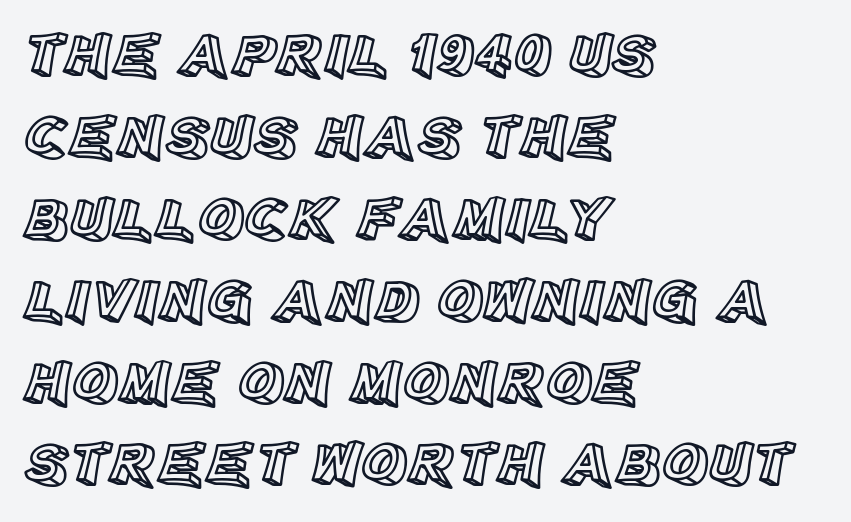
The image shows 63 px text type; set left-aligned, normal line spacing (1.3x), normal letter spacing, not underlined; a large x-height.
